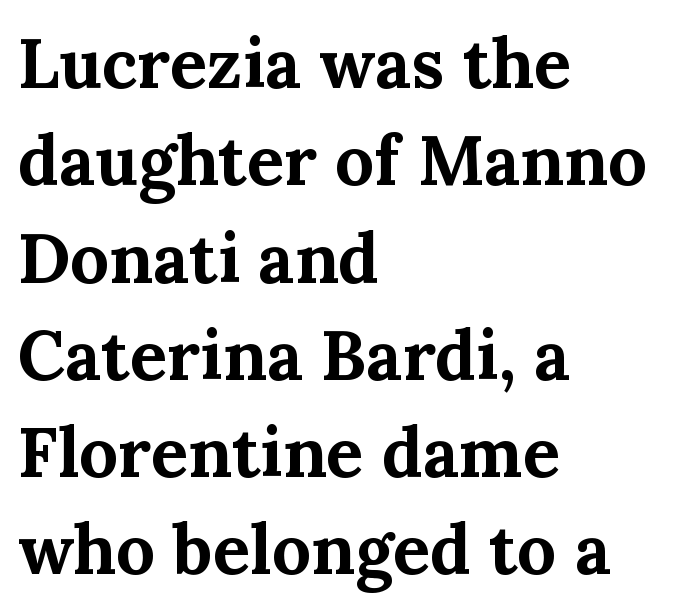
Character widths vary here, with narrow letters taking less room than wide ones. Posture: upright roman. The foot of each line stays bare and open. The rows are spaced the way most documents space them. Line beginnings align vertically; line endings do not.
